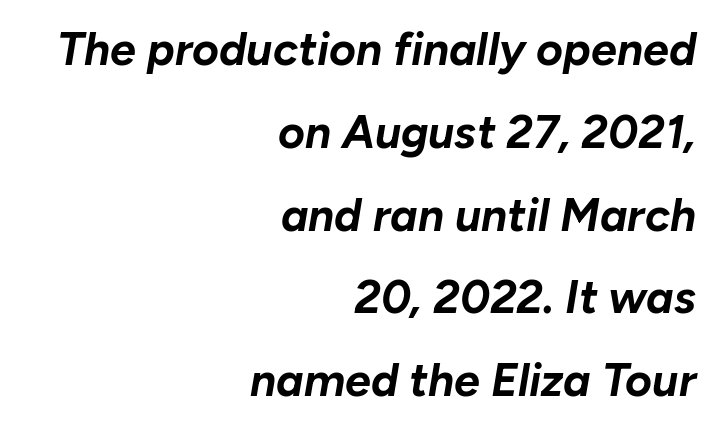
Q: Is the text bold? A: Yes.
Q: Is the text italic (slanted)? A: Yes, it leans right by about 10 degrees.
Q: Is the text underlined? A: No.
Q: How is the paragraph aligned? A: Right-aligned.
Q: Is the spacing between letters normal or unusually wide? A: Normal.
Q: Width (condensed, normal, or wide)? A: Normal.
Q: Stroke contrast? A: Low.
Q: x-height? A: Medium.
Q: Monospaced? A: No.
